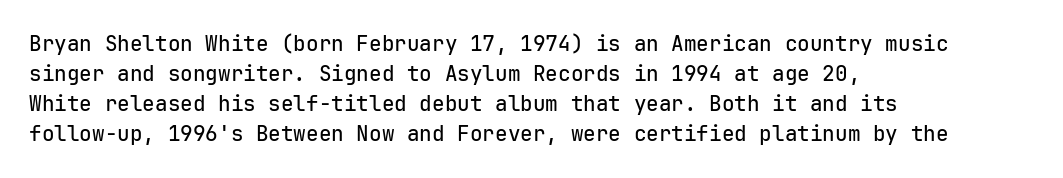
Q: Is the text italic (slanted)? A: No, it is upright.
Q: Is the text underlined? A: No.
Q: How is the paragraph aligned? A: Left-aligned.
Q: Is the spacing between letters normal or unusually wide? A: Normal.
Q: Is the spacing between lines tight, normal or loose? A: Normal.
